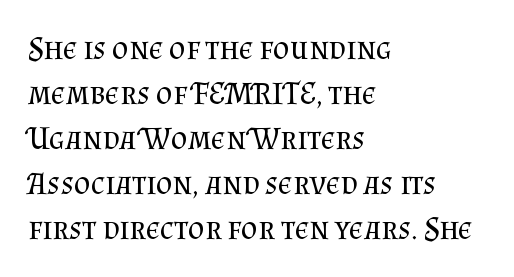
The passage shown is not underscored anywhere. A normal amount of white space separates one row of letters from the next. The passage shown is typed in a proportional face where columns would drift. This is roman type, the default non-slanted kind.
